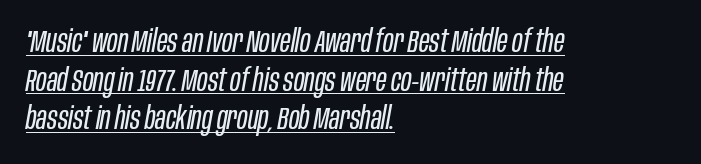
The image shows 32 px regular-weight, condensed type, italic (leaning right); set left-aligned, line spacing 1.21x, normal letter spacing, underlined; low stroke contrast and a large x-height.
